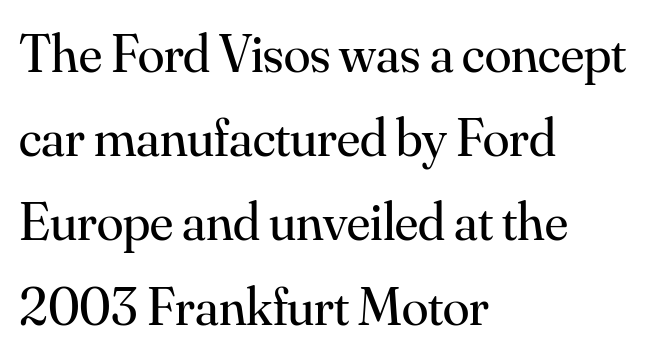
{"serif": "yes", "italic": "no", "bold": "no", "weight": "regular", "width": "normal", "stroke_contrast": "medium", "x_height": "small", "monospaced": "no", "underline": "no", "align": "left", "line_spacing": "normal", "line_spacing_ratio": 1.56, "letter_spacing": "normal", "letter_spacing_em": 0.0, "glyph_px": 54}
